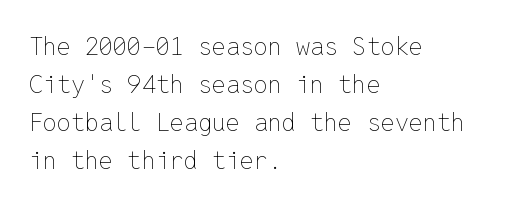
The font's upright variant was chosen for this text. The specimen omits any rule beneath the text block's lines. All the whitespace from short lines collects on the right. Tracking here is standard; glyphs follow each other at the usual distance.
